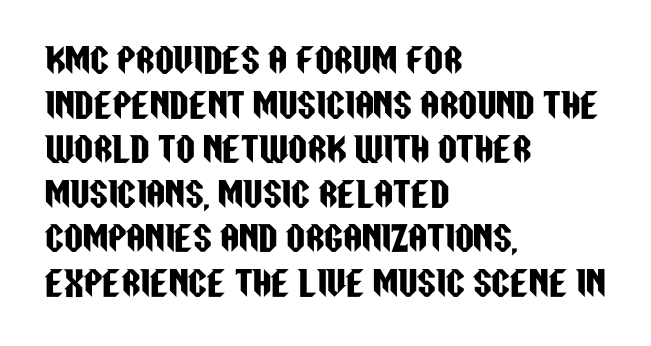
{"serif": "no", "italic": "no", "width": "condensed", "stroke_contrast": "low", "x_height": "large", "monospaced": "no", "underline": "no", "align": "left", "line_spacing": "normal", "line_spacing_ratio": 1.35, "letter_spacing": "normal", "letter_spacing_em": 0.0, "glyph_px": 33}
